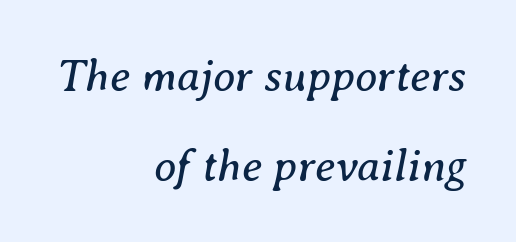
Q: Is the text bold? A: No.
Q: Is the text italic (slanted)? A: Yes, it leans right by about 8 degrees.
Q: Is the typeface a serif or a sans-serif typeface? A: Serif.
Q: Is the text underlined? A: No.
Q: How is the paragraph aligned? A: Right-aligned.
Q: Is the spacing between letters normal or unusually wide? A: Normal.
Q: Is the spacing between lines tight, normal or loose? A: Loose.
Q: Width (condensed, normal, or wide)? A: Normal.
Q: Stroke contrast? A: Medium.
Q: x-height? A: Medium.
Q: Monospaced? A: No.
